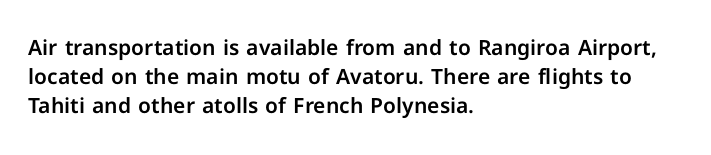
Q: Is the text italic (slanted)? A: No, it is upright.
Q: Is the text underlined? A: No.
Q: How is the paragraph aligned? A: Left-aligned.
Q: Is the spacing between letters normal or unusually wide? A: Normal.
Q: Is the spacing between lines tight, normal or loose? A: Normal.
